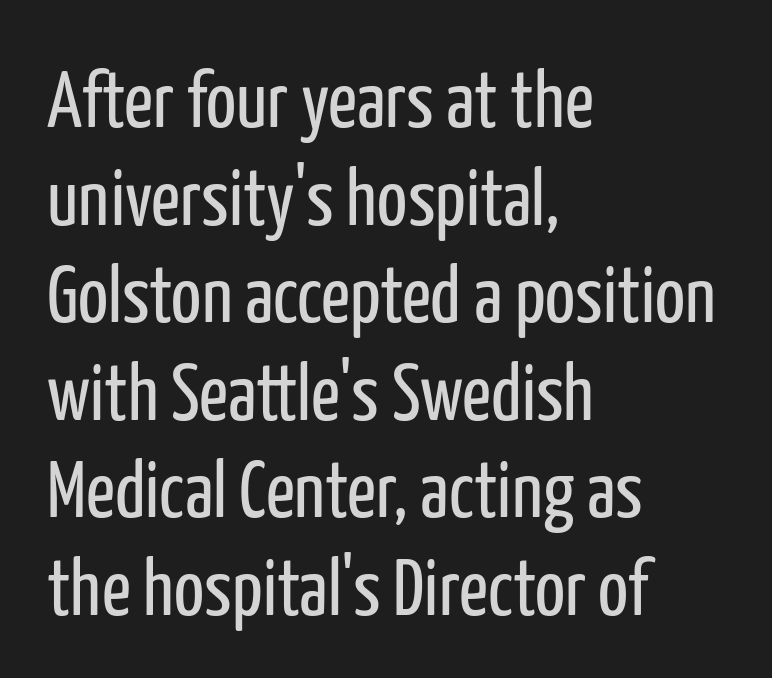
{"serif": "no", "italic": "no", "bold": "no", "weight": "regular", "width": "condensed", "stroke_contrast": "low", "x_height": "medium", "monospaced": "no", "underline": "no", "align": "left", "line_spacing_ratio": 1.22, "letter_spacing": "normal", "letter_spacing_em": 0.0, "glyph_px": 80}
